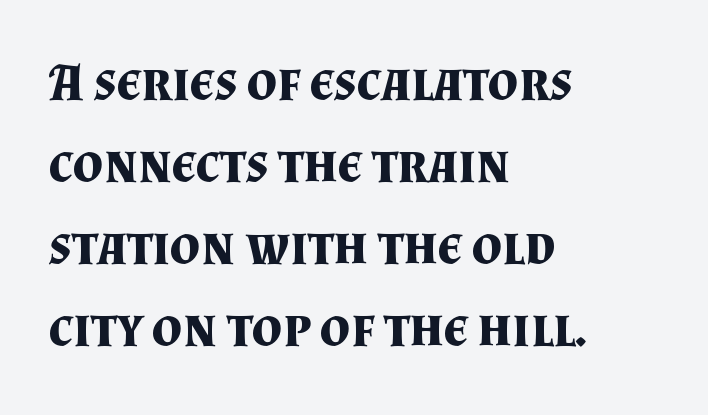
You can tell it's not italic because the verticals are truly vertical. You could not count columns in this text — the font is proportionally spaced. Font category for this specimen: serif. Here the glyphs are tracked normally, forming tight word shapes. How would I describe the line gaps? Plain and ordinary. Short and long lines alike share a common starting point at left.
